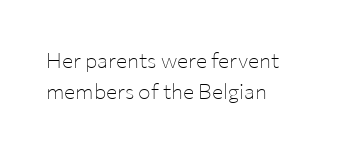
Q: Is the text bold? A: No.
Q: Is the text italic (slanted)? A: No, it is upright.
Q: Is the text underlined? A: No.
Q: How is the paragraph aligned? A: Left-aligned.
Q: Is the spacing between letters normal or unusually wide? A: Normal.
Q: Is the spacing between lines tight, normal or loose? A: Normal.
